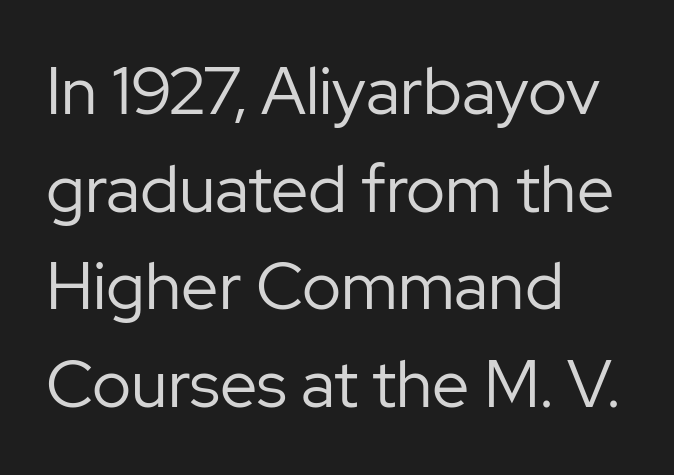
The font family rendered here belongs to the sans-serif group. The passage shown is not underscored anywhere. Spacing between characters is what you'd get straight out of the box. Tall strokes in this sample are plumb rather than angled. Ink coverage per letter is moderate at most. The leading is moderate, giving the passage an even texture.
